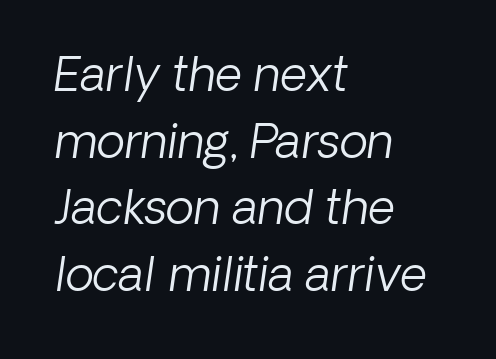
{"serif": "no", "bold": "no", "weight": "light", "width": "normal", "stroke_contrast": "low", "x_height": "medium", "monospaced": "no", "underline": "no", "align": "left", "line_spacing": "normal", "line_spacing_ratio": 1.42, "letter_spacing": "normal", "letter_spacing_em": 0.0, "glyph_px": 47}
